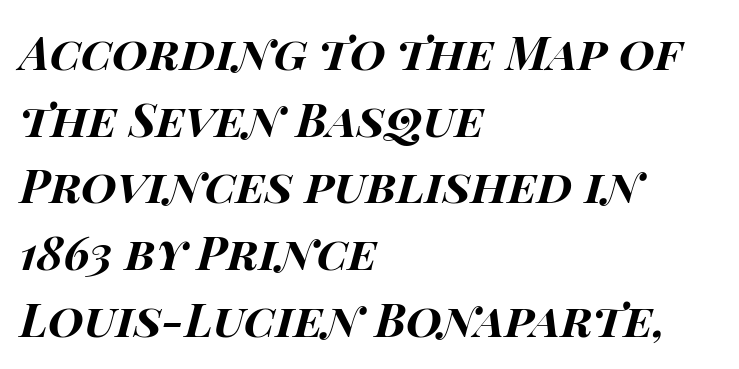
Q: Is the text bold? A: Yes.
Q: Is the text italic (slanted)? A: Yes, it leans right by about 15 degrees.
Q: Is the text underlined? A: No.
Q: How is the paragraph aligned? A: Left-aligned.
Q: Is the spacing between letters normal or unusually wide? A: Normal.
Q: Is the spacing between lines tight, normal or loose? A: Normal.
Q: Width (condensed, normal, or wide)? A: Wide.
Q: Stroke contrast? A: High.
Q: x-height? A: Large.
Q: Monospaced? A: No.
